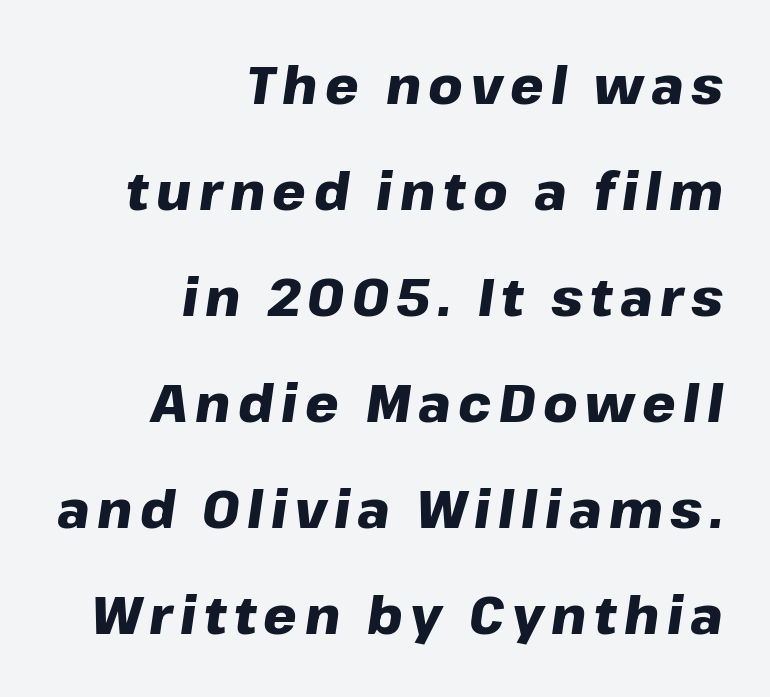
The image shows 53 px heavy type, italic (leaning right); set right-aligned, loose line spacing (2.0x), not underlined; low stroke contrast and a medium x-height.
